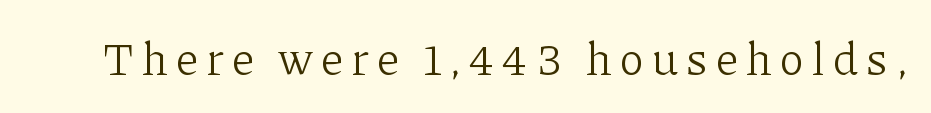
Q: Is the text bold? A: No.
Q: Is the text italic (slanted)? A: No, it is upright.
Q: Is the typeface a serif or a sans-serif typeface? A: Serif.
Q: Is the text underlined? A: No.
Q: Width (condensed, normal, or wide)? A: Normal.
Q: Stroke contrast? A: Low.
Q: x-height? A: Medium.
Q: Monospaced? A: No.
